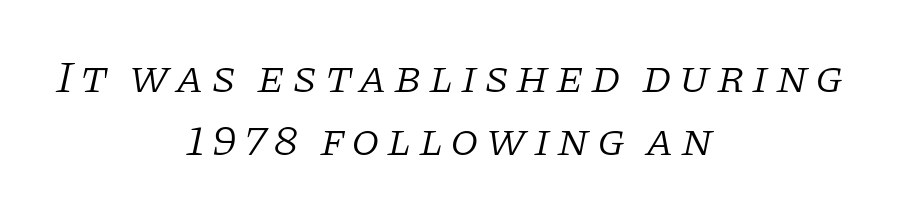
{"serif": "yes", "italic": "yes", "lean": "right", "slant_degrees": 11, "bold": "no", "weight": "light", "width": "normal", "stroke_contrast": "low", "x_height": "large", "monospaced": "no", "underline": "no", "align": "center", "line_spacing": "normal", "line_spacing_ratio": 1.37, "glyph_px": 46}
